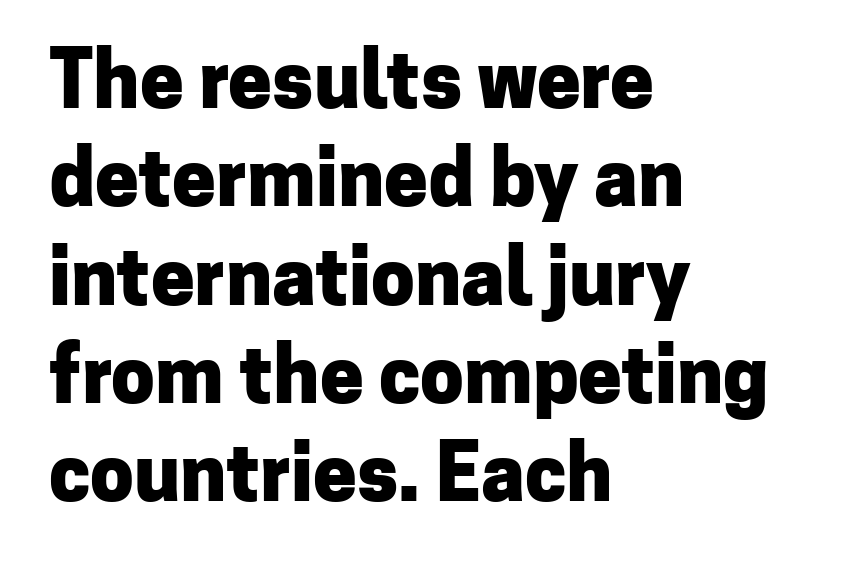
Q: Is the text bold? A: Yes.
Q: Is the text italic (slanted)? A: No, it is upright.
Q: Is the typeface a serif or a sans-serif typeface? A: Sans-serif.
Q: Is the text underlined? A: No.
Q: How is the paragraph aligned? A: Left-aligned.
Q: Is the spacing between letters normal or unusually wide? A: Normal.
Q: Is the spacing between lines tight, normal or loose? A: Normal.
Q: Width (condensed, normal, or wide)? A: Normal.
Q: Stroke contrast? A: Low.
Q: x-height? A: Medium.
Q: Monospaced? A: No.
